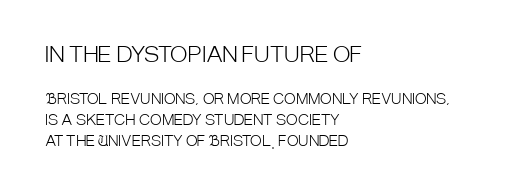
Q: Is the text bold? A: No.
Q: Is the text italic (slanted)? A: No, it is upright.
Q: Is the text underlined? A: No.
Q: How is the paragraph aligned? A: Left-aligned.
Q: Is the spacing between letters normal or unusually wide? A: Normal.
Q: Is the spacing between lines tight, normal or loose? A: Normal.
Q: Which block of text is set in a larger size, the first (top) or the second (bottom)? A: The first (top) one.
